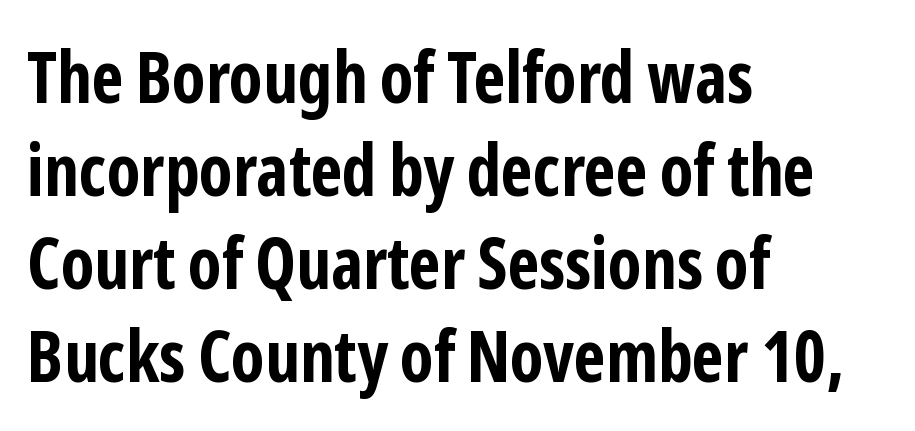
These lines are composed in type without serifs. The line texture is even and compact thanks to regular tracking. Ordinary non-slanted type is in use. Summary of vertical rhythm: regular, with standard interline spacing. Here the designer chose a conventional face with non-uniform glyph widths.
